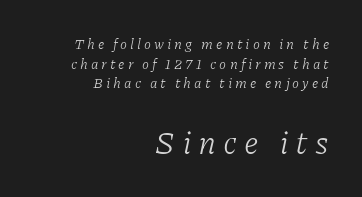
The image shows 32 px light serif type, italic (leaning right); set right-aligned, normal line spacing (1.41x), unusually wide letter spacing (+0.22 em), not underlined; the second (bottom) block is 2.29x larger; low stroke contrast and a medium x-height.
